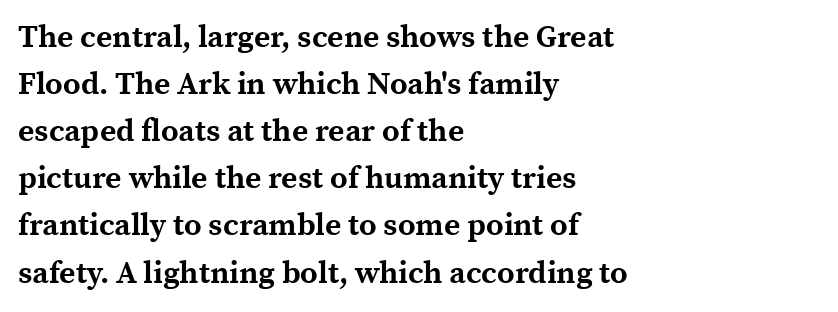
Q: Is the text bold? A: Yes.
Q: Is the text italic (slanted)? A: No, it is upright.
Q: Is the typeface a serif or a sans-serif typeface? A: Serif.
Q: Is the text underlined? A: No.
Q: How is the paragraph aligned? A: Left-aligned.
Q: Is the spacing between letters normal or unusually wide? A: Normal.
Q: Is the spacing between lines tight, normal or loose? A: Normal.
Q: Width (condensed, normal, or wide)? A: Normal.
Q: x-height? A: Medium.
Q: Monospaced? A: No.
